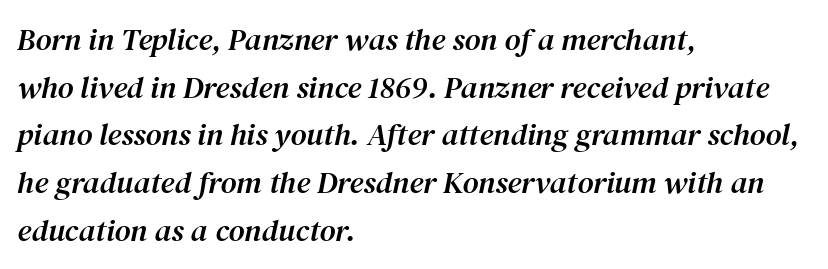
Q: Is the text italic (slanted)? A: Yes, it leans right by about 12 degrees.
Q: Is the typeface a serif or a sans-serif typeface? A: Serif.
Q: Is the text underlined? A: No.
Q: How is the paragraph aligned? A: Left-aligned.
Q: Is the spacing between letters normal or unusually wide? A: Normal.
Q: Is the spacing between lines tight, normal or loose? A: Normal.
Q: Width (condensed, normal, or wide)? A: Normal.
Q: Stroke contrast? A: Medium.
Q: x-height? A: Medium.
Q: Monospaced? A: No.
